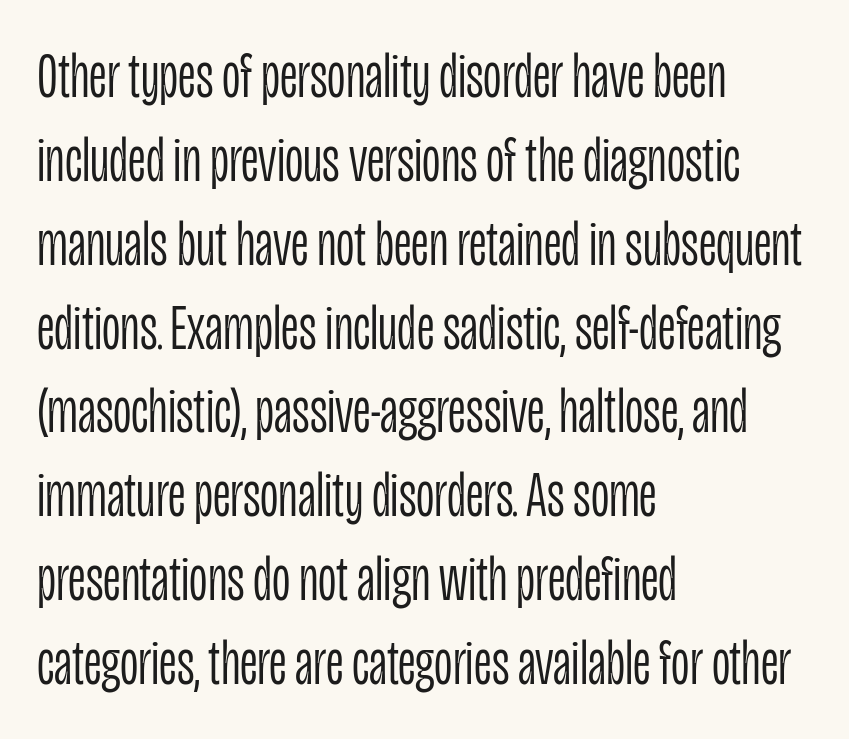
Q: Is the text bold? A: No.
Q: Is the text italic (slanted)? A: No, it is upright.
Q: Is the typeface a serif or a sans-serif typeface? A: Sans-serif.
Q: Is the text underlined? A: No.
Q: How is the paragraph aligned? A: Left-aligned.
Q: Is the spacing between letters normal or unusually wide? A: Normal.
Q: Is the spacing between lines tight, normal or loose? A: Normal.
Q: Width (condensed, normal, or wide)? A: Condensed.
Q: Stroke contrast? A: Low.
Q: x-height? A: Large.
Q: Monospaced? A: No.
